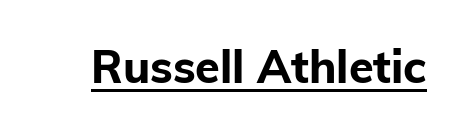
The characters display no serif detailing; their extremities are plain. Each line of the rendering has a horizontal stroke beneath the glyphs. Proportional: the letters do not fall into vertical columns. The rendering keeps characters at their native spacing.
